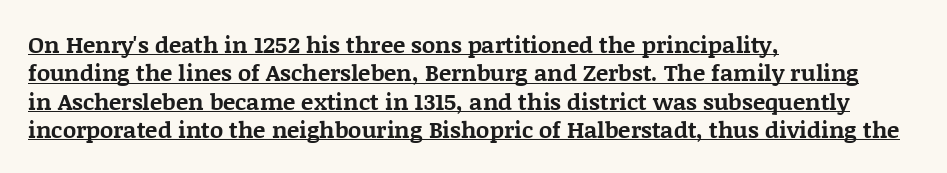
Q: Is the text bold? A: Yes.
Q: Is the text italic (slanted)? A: No, it is upright.
Q: Is the text underlined? A: Yes.
Q: How is the paragraph aligned? A: Left-aligned.
Q: Is the spacing between letters normal or unusually wide? A: Normal.
